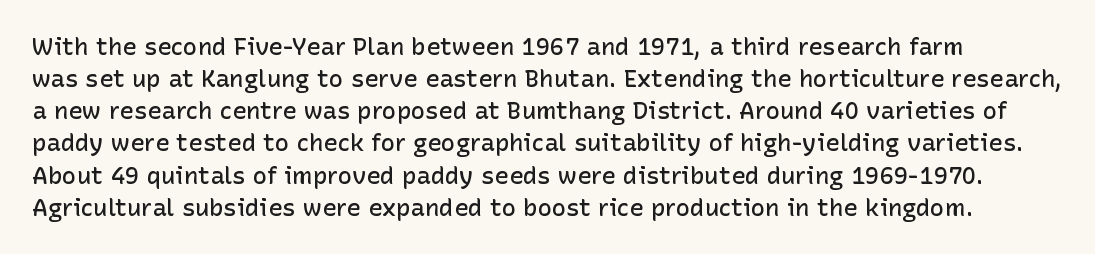
Q: Is the text bold? A: Semi-bold.
Q: Is the text italic (slanted)? A: No, it is upright.
Q: Is the text underlined? A: No.
Q: Is the spacing between letters normal or unusually wide? A: Normal.
Q: Is the spacing between lines tight, normal or loose? A: Normal.
